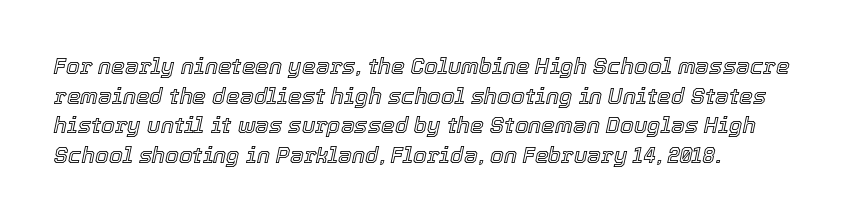
{"italic": "yes", "lean": "right", "slant_degrees": 12, "underline": "no", "line_spacing": "normal", "line_spacing_ratio": 1.35, "letter_spacing": "normal", "letter_spacing_em": 0.0, "glyph_px": 22}
